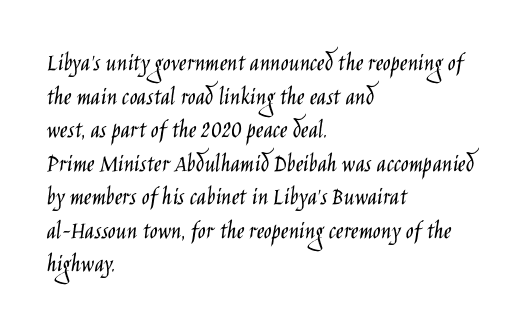
{"bold": "no", "underline": "no", "align": "left", "line_spacing": "normal", "line_spacing_ratio": 1.29, "letter_spacing": "normal", "letter_spacing_em": 0.0, "glyph_px": 26}
